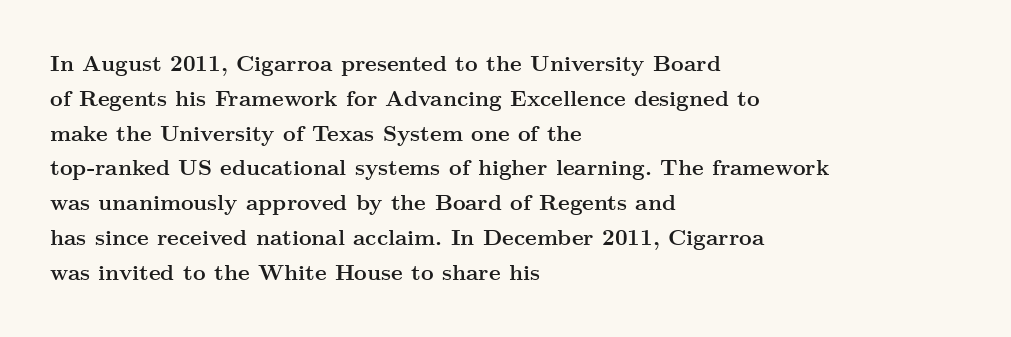
{"italic": "no", "bold": "yes", "underline": "no", "align": "left", "line_spacing": "normal", "line_spacing_ratio": 1.58, "letter_spacing": "normal", "letter_spacing_em": 0.0, "glyph_px": 22}
